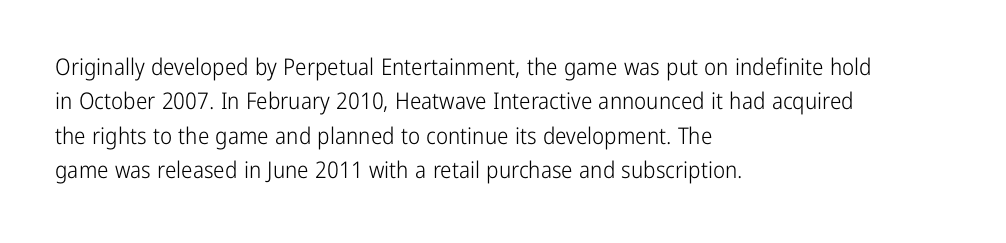
The image shows 23 px text type, upright; set left-aligned, normal line spacing (1.5x), normal letter spacing, not underlined.
